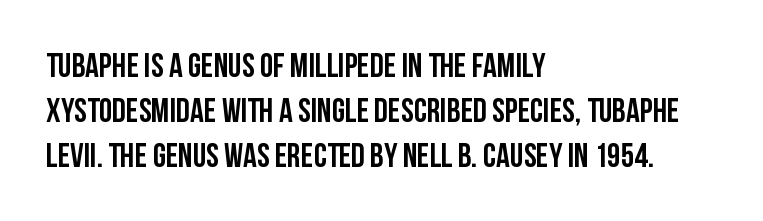
Each letter's strokes conclude bluntly, with no projecting serifs. Horizontal alignment here is leftward, the default for most running prose. Each word holds together tightly as a unit, with standard inter-letter gaps. These lines sit exactly where default settings would place them. The letters stand upright; this is a roman face.
